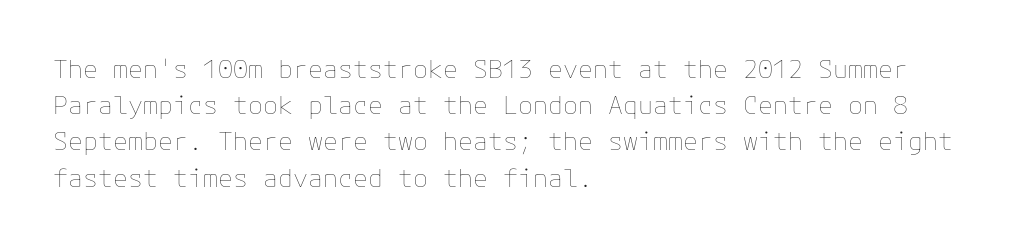
{"italic": "no", "bold": "no", "underline": "no", "align": "left", "line_spacing": "normal", "line_spacing_ratio": 1.45, "letter_spacing": "normal", "letter_spacing_em": 0.0, "glyph_px": 25}
